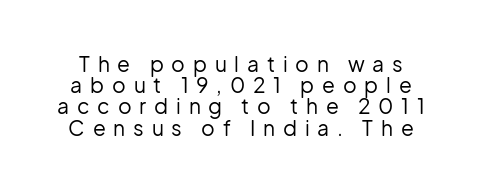
Q: Is the text bold? A: No.
Q: Is the text italic (slanted)? A: No, it is upright.
Q: Is the text underlined? A: No.
Q: Is the spacing between letters normal or unusually wide? A: Unusually wide.
Q: Is the spacing between lines tight, normal or loose? A: Tight.
